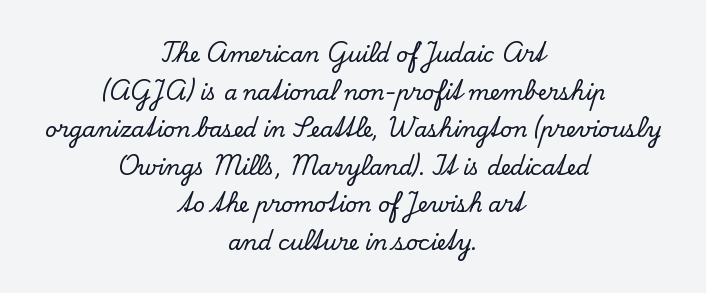
{"underline": "no", "align": "center", "line_spacing_ratio": 1.79, "letter_spacing": "normal", "letter_spacing_em": 0.0, "glyph_px": 21}
